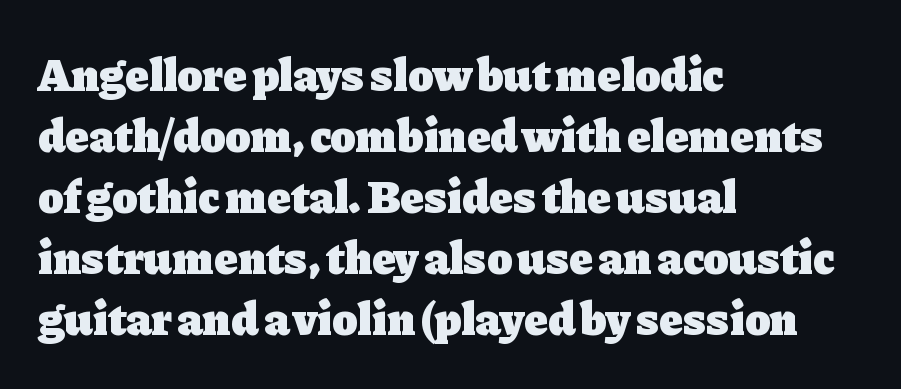
Q: Is the text bold? A: Yes.
Q: Is the text italic (slanted)? A: No, it is upright.
Q: Is the typeface a serif or a sans-serif typeface? A: Serif.
Q: Is the text underlined? A: No.
Q: How is the paragraph aligned? A: Left-aligned.
Q: Is the spacing between letters normal or unusually wide? A: Normal.
Q: Is the spacing between lines tight, normal or loose? A: Normal.
Q: Width (condensed, normal, or wide)? A: Normal.
Q: Stroke contrast? A: Low.
Q: x-height? A: Medium.
Q: Monospaced? A: No.
